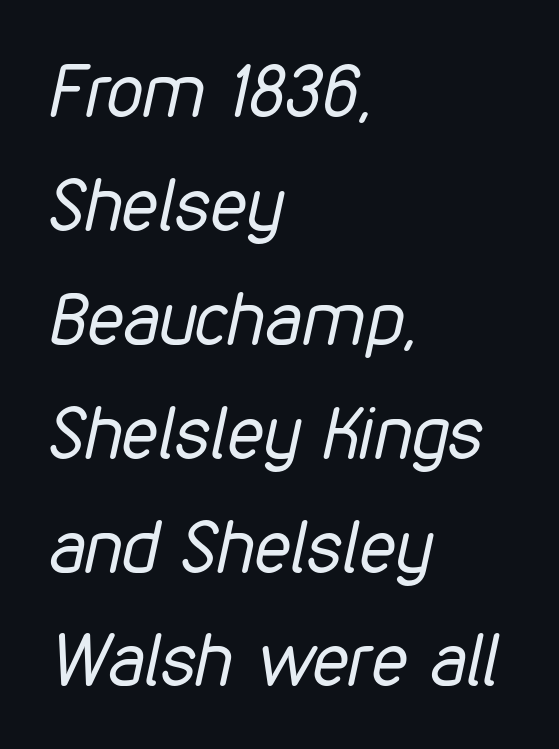
Think of a printed novel: that variable character pitch is what you see here. Each line starts at the same left margin while the right side varies. No letter is thick-stroked: the sample isn't bold. Leading: standard. Rule under the text: the space is simply empty. You can tell it's italic because the verticals aren't actually vertical.
